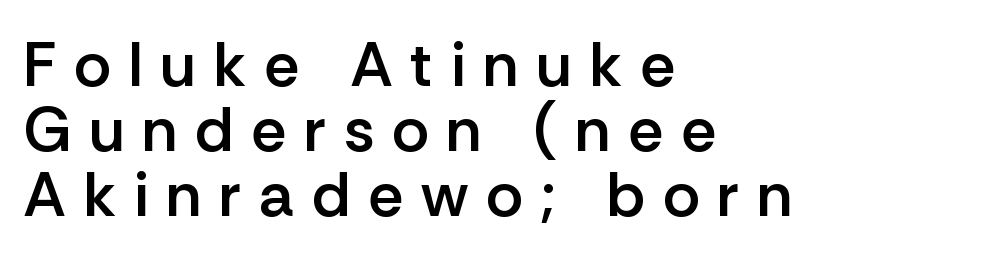
The image shows 63 px semibold sans-serif type, upright; set left-aligned, tight line spacing (1.03x), unusually wide letter spacing (+0.28 em), not underlined; low stroke contrast and a medium x-height.
